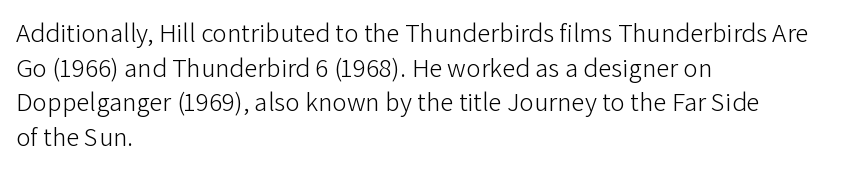
{"italic": "no", "bold": "no", "underline": "no", "align": "left", "line_spacing": "normal", "line_spacing_ratio": 1.28, "letter_spacing": "normal", "letter_spacing_em": 0.0, "glyph_px": 27}
